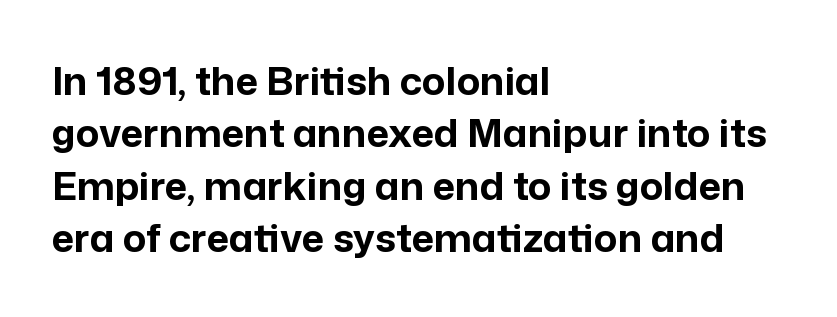
{"serif": "no", "italic": "no", "bold": "yes", "weight": "bold", "width": "normal", "stroke_contrast": "low", "x_height": "medium", "monospaced": "no", "underline": "no", "align": "left", "line_spacing": "normal", "line_spacing_ratio": 1.34, "letter_spacing": "normal", "letter_spacing_em": 0.0, "glyph_px": 39}
